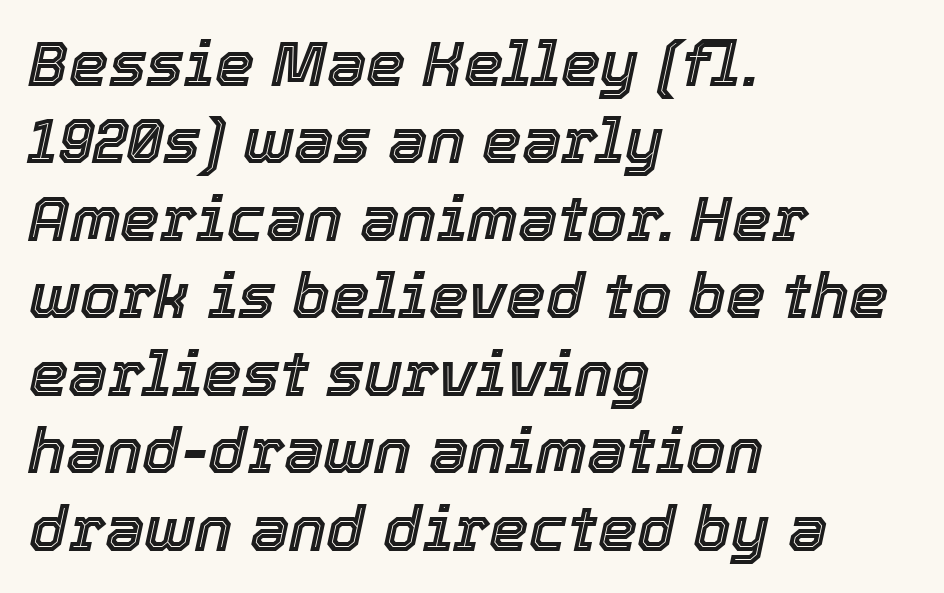
{"italic": "yes", "lean": "right", "slant_degrees": 12, "width": "normal", "x_height": "medium", "monospaced": "no", "underline": "no", "align": "left", "line_spacing_ratio": 1.23, "letter_spacing": "normal", "letter_spacing_em": 0.0, "glyph_px": 63}
